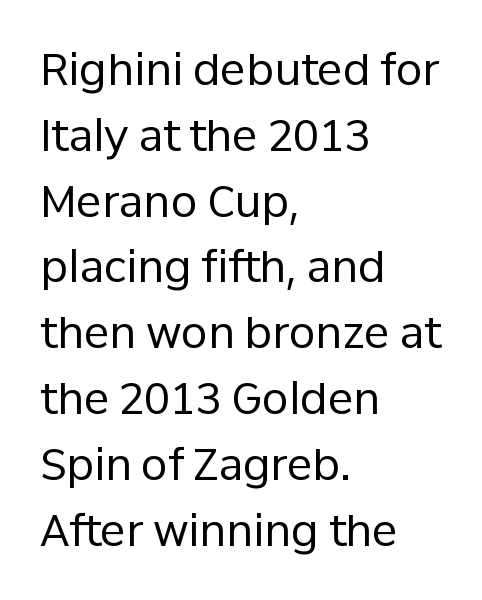
The image shows 43 px regular-weight sans-serif type, upright; set left-aligned, normal line spacing (1.53x), normal letter spacing, not underlined; low stroke contrast and a medium x-height.
